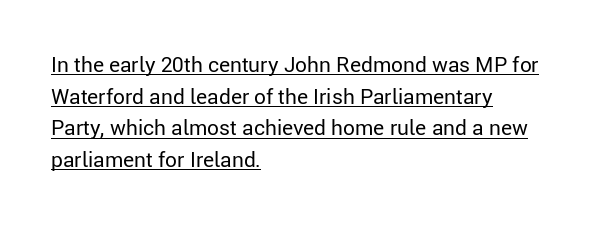
The image shows 21 px text type, upright; set left-aligned, normal line spacing (1.51x), normal letter spacing, underlined.
